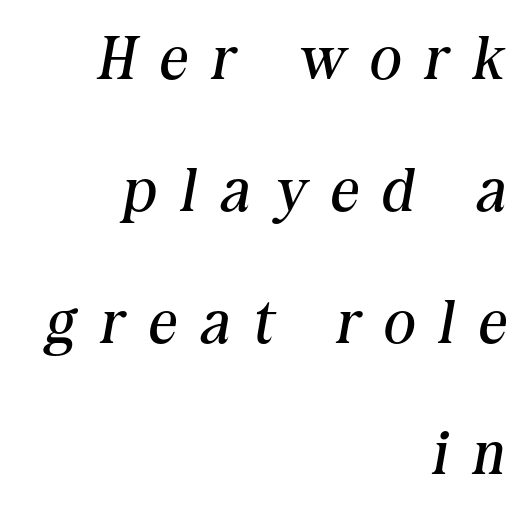
The image shows 61 px regular-weight serif type, italic (leaning right); set right-aligned, loose line spacing (2.16x), unusually wide letter spacing (+0.4 em), not underlined; medium stroke contrast and a medium x-height.
